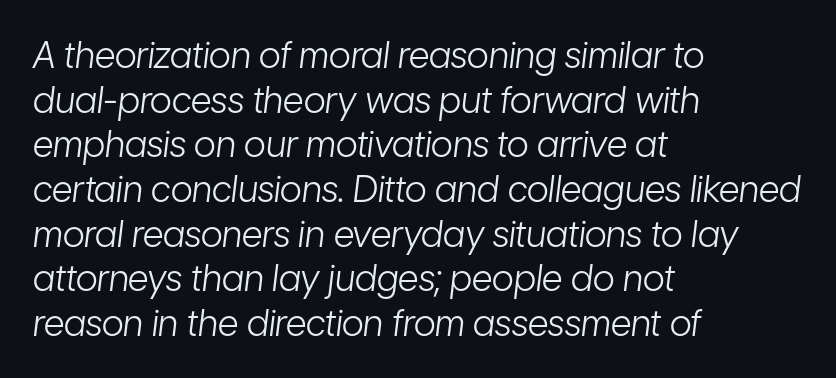
The face used here is proportionally spaced, like ordinary book or web type. A clean baseline with only descenders dipping below it. Caption: face not bold, strokes unweighted. The typography opts for an oblique posture over an upright one. The type is set solid horizontally, with unmodified tracking. Line beginnings align vertically; line endings do not.
